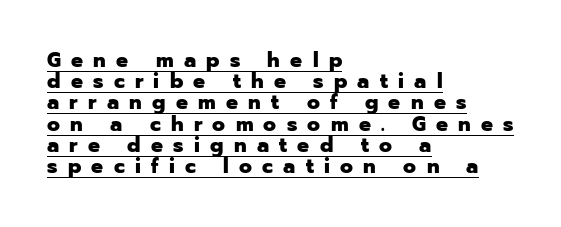
Q: Is the text bold? A: Yes.
Q: Is the text italic (slanted)? A: No, it is upright.
Q: Is the text underlined? A: Yes.
Q: How is the paragraph aligned? A: Left-aligned.
Q: Is the spacing between letters normal or unusually wide? A: Unusually wide.
Q: Is the spacing between lines tight, normal or loose? A: Tight.
